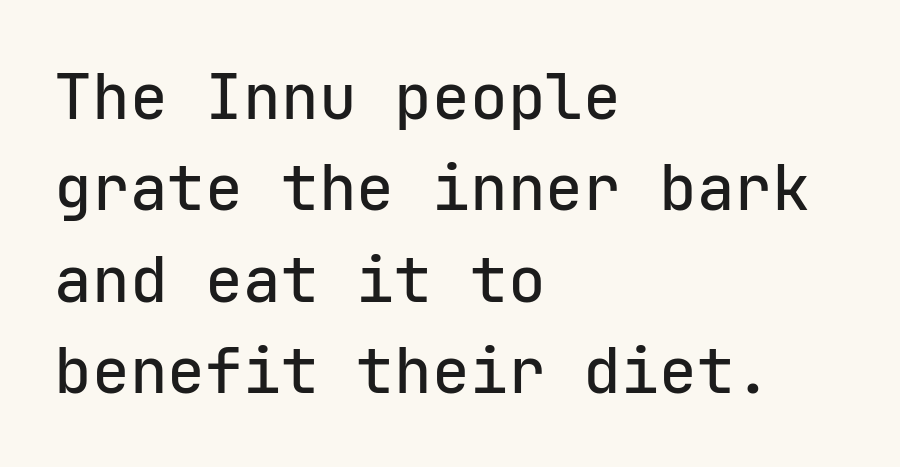
The horizontal fit of the characters is conventional and even. In CSS terms this would be text-align: left. The characters display no serif detailing; their extremities are plain. Rendered with straight, roman letterforms. Think of a typewriter: that constant character pitch is what you see here. Leading: standard.
